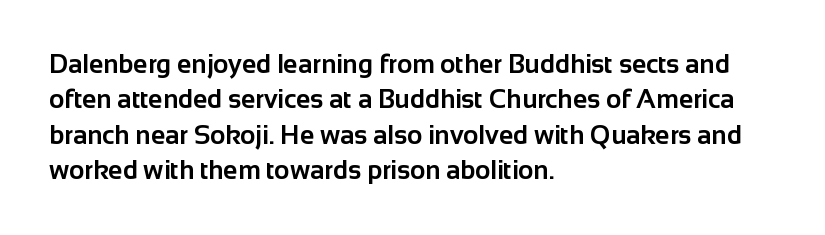
Q: Is the text bold? A: Yes.
Q: Is the text italic (slanted)? A: No, it is upright.
Q: Is the text underlined? A: No.
Q: How is the paragraph aligned? A: Left-aligned.
Q: Is the spacing between letters normal or unusually wide? A: Normal.
Q: Is the spacing between lines tight, normal or loose? A: Normal.
